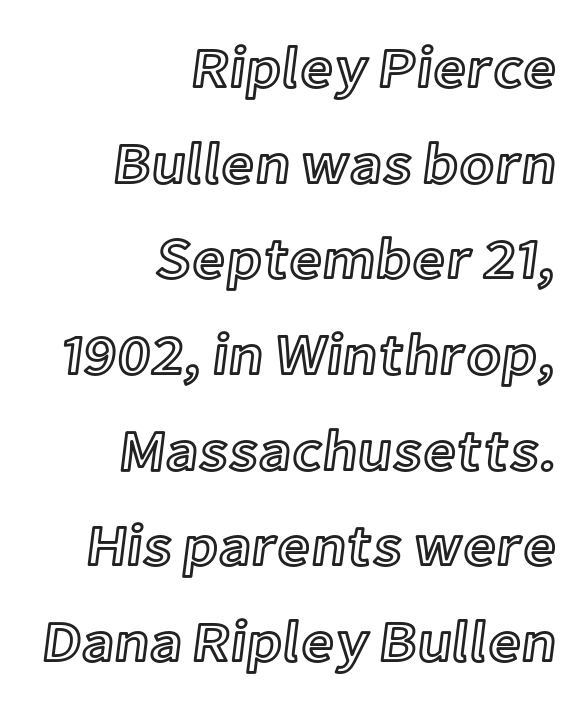
The image shows 58 px text type; set right-aligned, normal line spacing (1.65x), normal letter spacing, not underlined; a medium x-height.
